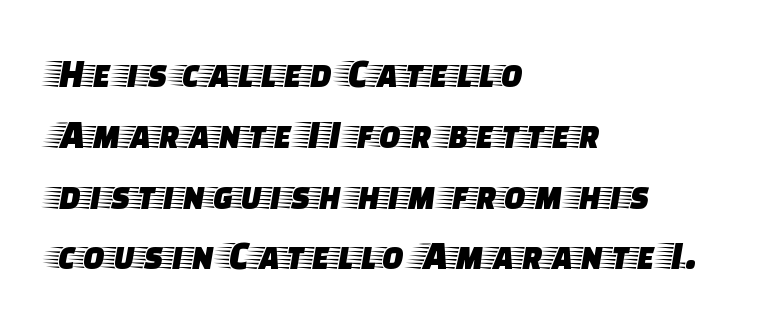
{"serif": "yes", "width": "wide", "stroke_contrast": "low", "x_height": "large", "monospaced": "no", "underline": "no", "align": "left", "line_spacing": "normal", "line_spacing_ratio": 1.52, "letter_spacing": "normal", "letter_spacing_em": 0.0, "glyph_px": 40}
